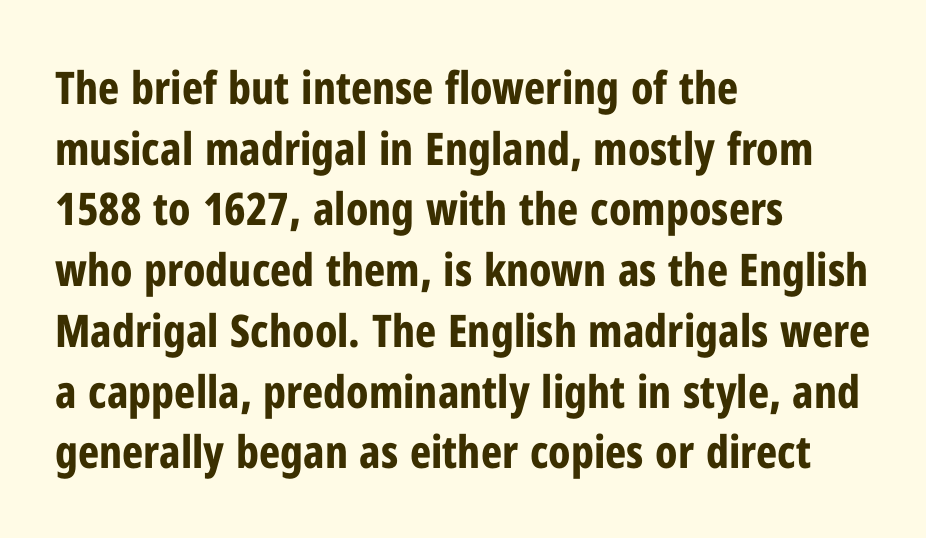
The image shows 45 px bold, condensed sans-serif type, upright; set left-aligned, normal line spacing (1.35x), normal letter spacing, not underlined; low stroke contrast and a medium x-height.
